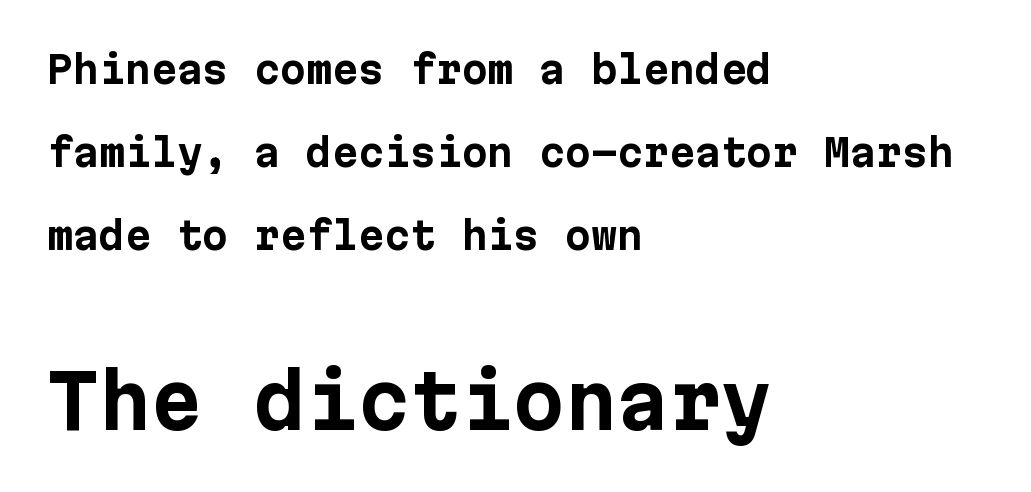
Q: Is the text bold? A: Yes.
Q: Is the text italic (slanted)? A: No, it is upright.
Q: Is the typeface a serif or a sans-serif typeface? A: Sans-serif.
Q: Is the text underlined? A: No.
Q: How is the paragraph aligned? A: Left-aligned.
Q: Is the spacing between letters normal or unusually wide? A: Normal.
Q: Is the spacing between lines tight, normal or loose? A: Loose.
Q: Which block of text is set in a larger size, the first (top) or the second (bottom)? A: The second (bottom) one.
Q: Width (condensed, normal, or wide)? A: Normal.
Q: Stroke contrast? A: Low.
Q: x-height? A: Medium.
